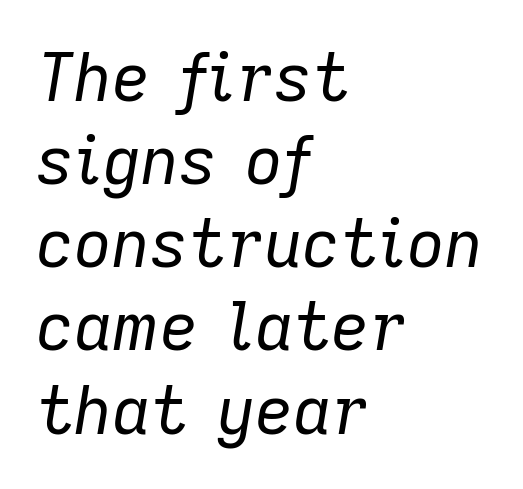
{"italic": "yes", "lean": "right", "slant_degrees": 9, "bold": "no", "weight": "regular", "width": "normal", "stroke_contrast": "low", "x_height": "medium", "monospaced": "no", "underline": "no", "align": "left", "line_spacing": "normal", "line_spacing_ratio": 1.26, "letter_spacing": "normal", "letter_spacing_em": 0.0, "glyph_px": 66}
